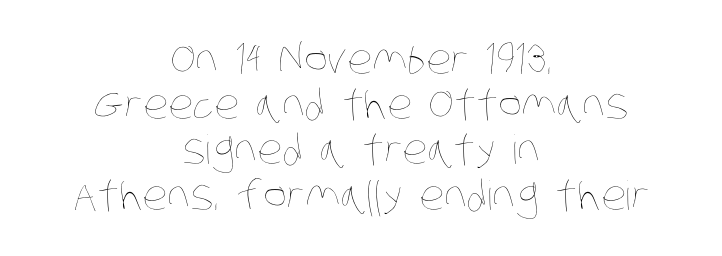
{"bold": "no", "weight": "thin", "width": "condensed", "stroke_contrast": "low", "x_height": "large", "monospaced": "no", "underline": "no", "align": "center", "line_spacing": "tight", "line_spacing_ratio": 1.13, "letter_spacing": "normal", "letter_spacing_em": 0.0, "glyph_px": 40}
